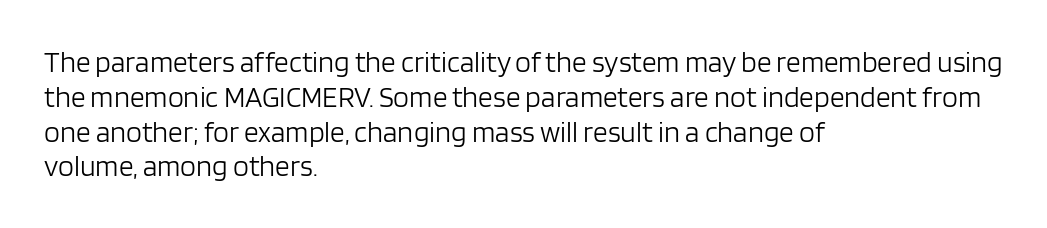
{"serif": "no", "italic": "no", "bold": "no", "weight": "light", "width": "normal", "stroke_contrast": "low", "x_height": "large", "monospaced": "no", "underline": "no", "align": "left", "line_spacing_ratio": 1.2, "letter_spacing": "normal", "letter_spacing_em": 0.0, "glyph_px": 29}
